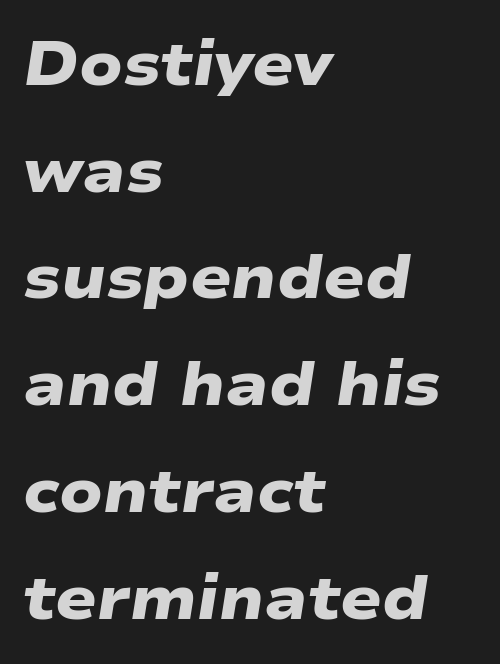
Q: Is the text bold? A: Yes.
Q: Is the typeface a serif or a sans-serif typeface? A: Sans-serif.
Q: Is the text underlined? A: No.
Q: How is the paragraph aligned? A: Left-aligned.
Q: Is the spacing between letters normal or unusually wide? A: Normal.
Q: Width (condensed, normal, or wide)? A: Wide.
Q: Stroke contrast? A: Low.
Q: x-height? A: Medium.
Q: Monospaced? A: No.
